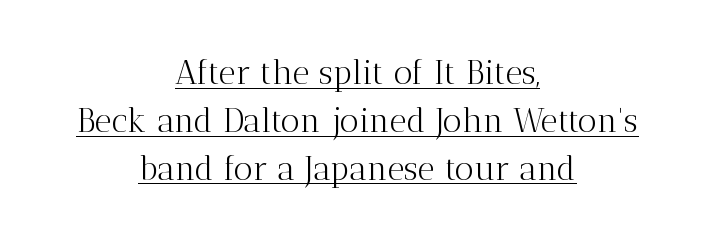
Unlike a clean sans, this face finishes its strokes with serifs. Proportional: the letters do not fall into vertical columns. Is the stroke heavy? The answer is a plain regular-or-lighter. Visually the block forms a symmetrical silhouette, jagged on both flanks. Observe the ordinary spacing: letters are neighbours, not strangers. Is there much room between lines? A standard amount, neither cramped nor airy.
